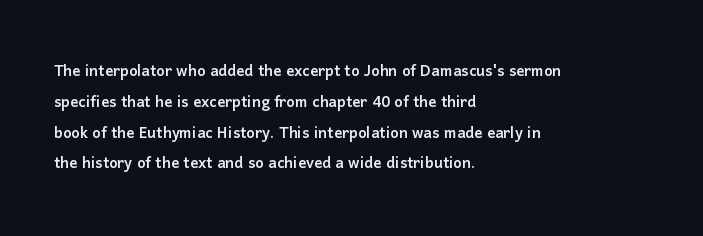
{"italic": "no", "underline": "no", "align": "left", "line_spacing": "normal", "line_spacing_ratio": 1.54, "letter_spacing": "normal", "letter_spacing_em": 0.0, "glyph_px": 20}
